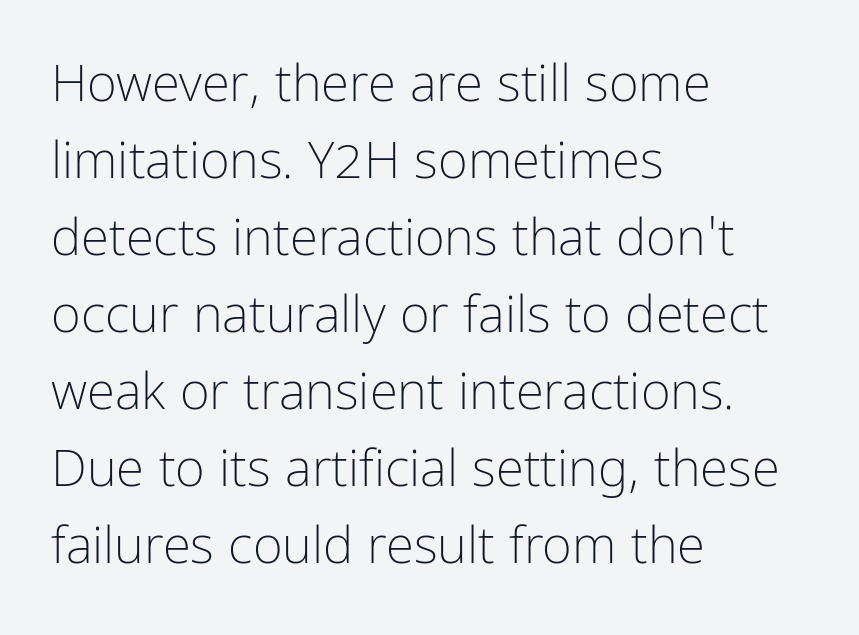
The image shows 51 px light, condensed sans-serif type, upright; set left-aligned, normal line spacing (1.51x), normal letter spacing, not underlined; low stroke contrast and a medium x-height.
